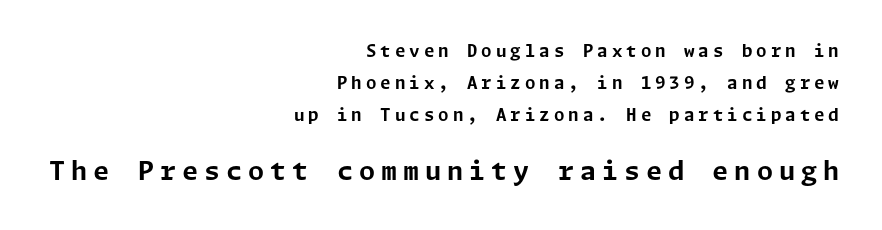
Notice how thick the strokes are: this is what a full bold looks like. Just letters on the line, the space beneath them empty. The gaps between neighbouring characters are conspicuously large. The lettering stays uniformly vertical, giving the passage a roman look. The composition opens small and finishes big. In CSS terms this would be text-align: right.
